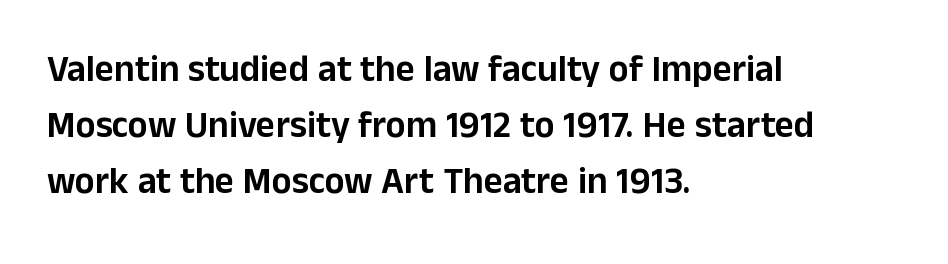
The image shows 37 px sans-serif type, upright; set left-aligned, normal line spacing (1.52x), normal letter spacing, not underlined; low stroke contrast and a medium x-height.
